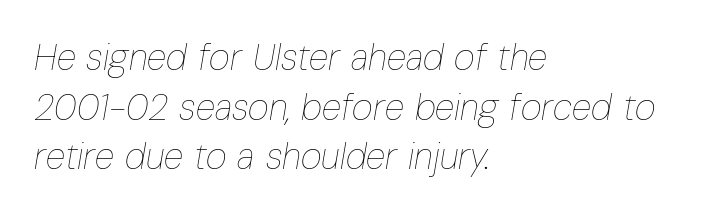
{"italic": "yes", "lean": "right", "slant_degrees": 10, "bold": "no", "weight": "thin", "width": "condensed", "stroke_contrast": "low", "x_height": "medium", "monospaced": "no", "underline": "no", "align": "left", "line_spacing": "normal", "line_spacing_ratio": 1.38, "letter_spacing": "normal", "letter_spacing_em": 0.0, "glyph_px": 36}
